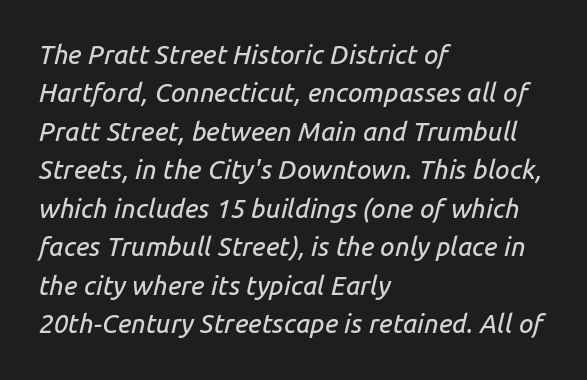
The image shows 26 px text type, italic (leaning right); set left-aligned, normal line spacing (1.48x), normal letter spacing, not underlined.
